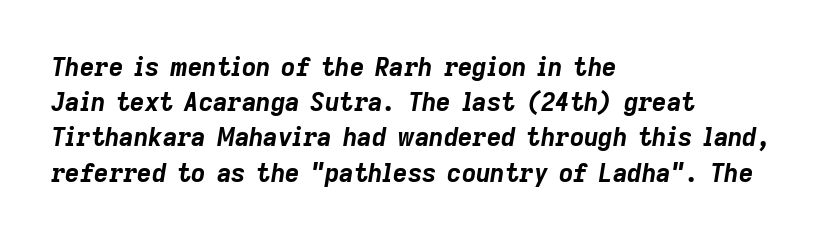
The image shows 25 px bold type, italic (leaning right); set left-aligned, normal line spacing (1.41x), normal letter spacing, not underlined.
